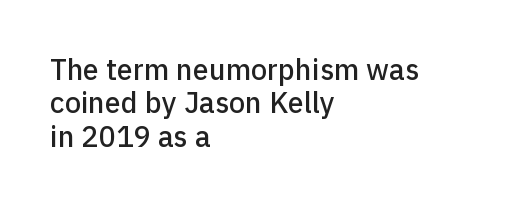
{"serif": "no", "italic": "no", "width": "normal", "stroke_contrast": "low", "x_height": "medium", "monospaced": "no", "underline": "no", "align": "left", "line_spacing": "tight", "line_spacing_ratio": 1.15, "letter_spacing": "normal", "letter_spacing_em": 0.0, "glyph_px": 29}
